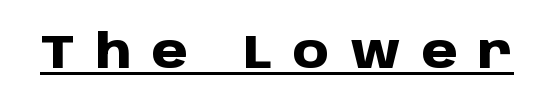
Q: Is the text bold? A: Yes.
Q: Is the text italic (slanted)? A: No, it is upright.
Q: Is the typeface a serif or a sans-serif typeface? A: Sans-serif.
Q: Is the text underlined? A: Yes.
Q: Is the spacing between letters normal or unusually wide? A: Unusually wide.
Q: Width (condensed, normal, or wide)? A: Normal.
Q: Stroke contrast? A: Low.
Q: x-height? A: Large.
Q: Monospaced? A: No.
